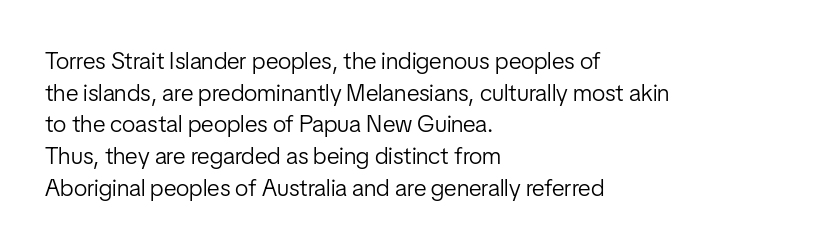
Q: Is the text bold? A: No.
Q: Is the text italic (slanted)? A: No, it is upright.
Q: Is the text underlined? A: No.
Q: How is the paragraph aligned? A: Left-aligned.
Q: Is the spacing between letters normal or unusually wide? A: Normal.
Q: Is the spacing between lines tight, normal or loose? A: Normal.
